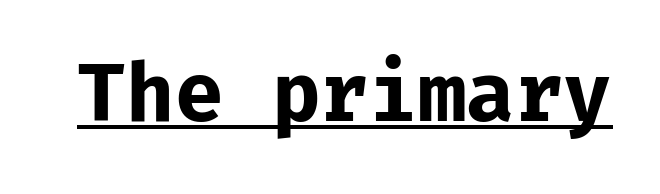
Honestly, the letter spacing is just normal — you wouldn't notice it. This rendering features underlined lettering. The font is running at its bold setting. Look at the bottom of the vertical strokes: they stop flat, with no serifs. Italic? Not at all — the glyphs are vertical.
